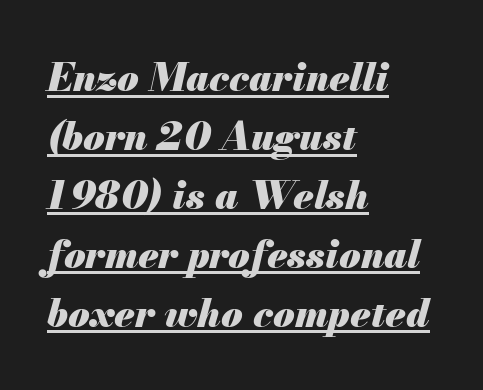
{"italic": "yes", "lean": "right", "slant_degrees": 13, "bold": "yes", "weight": "heavy", "width": "normal", "stroke_contrast": "medium", "x_height": "small", "monospaced": "no", "underline": "yes", "align": "left", "line_spacing": "normal", "line_spacing_ratio": 1.51, "letter_spacing": "normal", "letter_spacing_em": 0.0, "glyph_px": 39}
